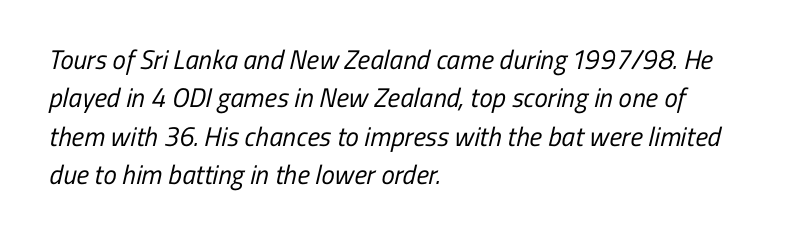
Q: Is the text bold? A: No.
Q: Is the text underlined? A: No.
Q: How is the paragraph aligned? A: Left-aligned.
Q: Is the spacing between letters normal or unusually wide? A: Normal.
Q: Is the spacing between lines tight, normal or loose? A: Normal.
